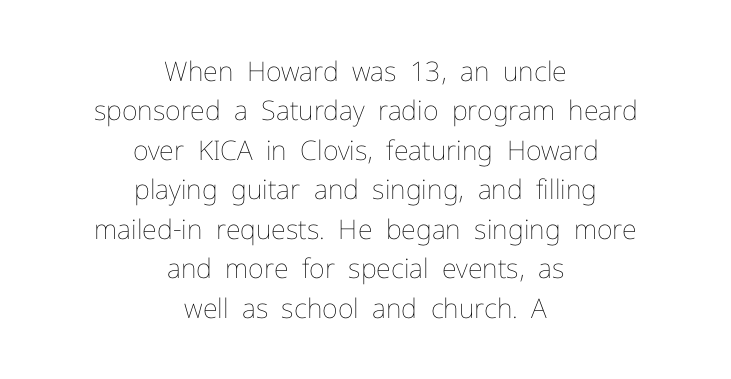
The passage shown has conventional tracking throughout. The typesetter chose a symmetrical, centered arrangement here. This block has exactly the height ordinary leading produces. Is the stroke heavy? The answer is a plain regular-or-lighter. Upright lettering throughout.
